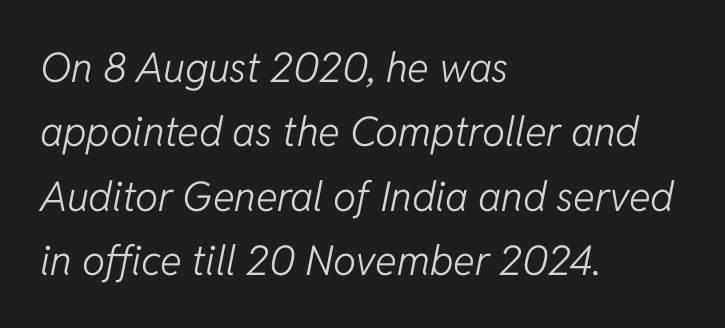
The glyphs are unaccompanied by any horizontal stroke below them. Short and long lines alike share a common starting point at left. The letters advance in unequal steps, a hallmark of proportional type. This is not heavy type; no bold has been used. Regarding leading, the lines here are spaced in the standard way. An italicized treatment has been applied to the whole sample.
